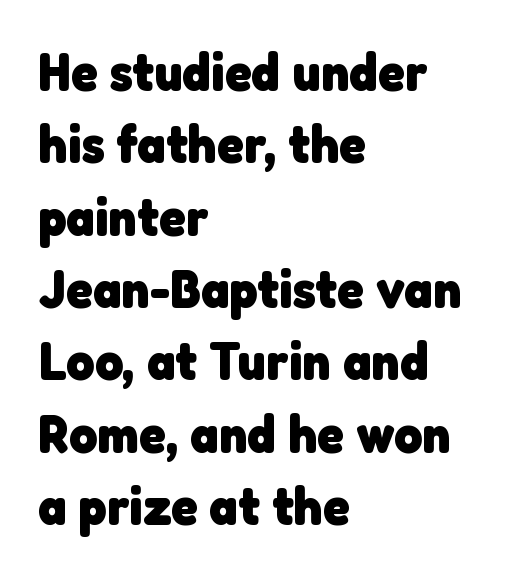
Q: Is the text bold? A: Yes.
Q: Is the typeface a serif or a sans-serif typeface? A: Sans-serif.
Q: Is the text underlined? A: No.
Q: How is the paragraph aligned? A: Left-aligned.
Q: Is the spacing between letters normal or unusually wide? A: Normal.
Q: Is the spacing between lines tight, normal or loose? A: Normal.
Q: Width (condensed, normal, or wide)? A: Normal.
Q: Stroke contrast? A: Low.
Q: x-height? A: Medium.
Q: Monospaced? A: No.
